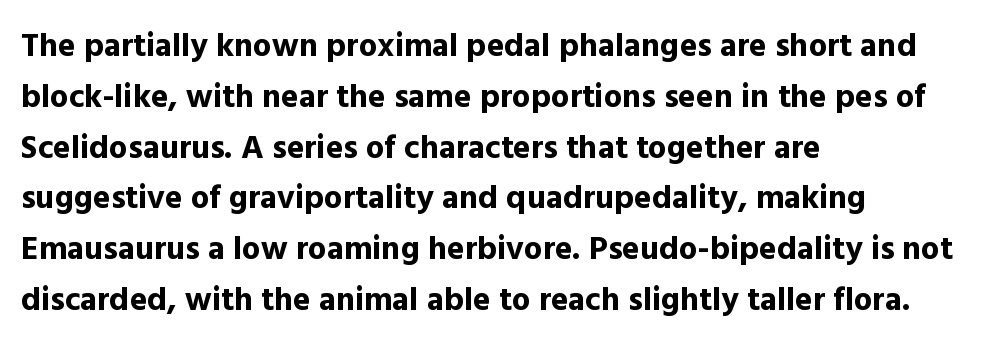
You could not count columns in this text — the font is proportionally spaced. How would I describe the line gaps? Plain and ordinary. A sans-serif font was chosen for this passage. The type sits square on the baseline with zero lean.
